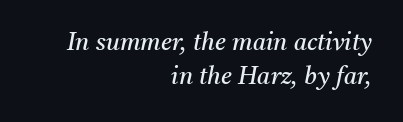
The rag falls on the left side of this text block. Any mark beneath the type? The region is blank. Students, note that the glyphs here touch the page at normal intervals. A typesetter would mark this as italic. Line spacing here is normal.
